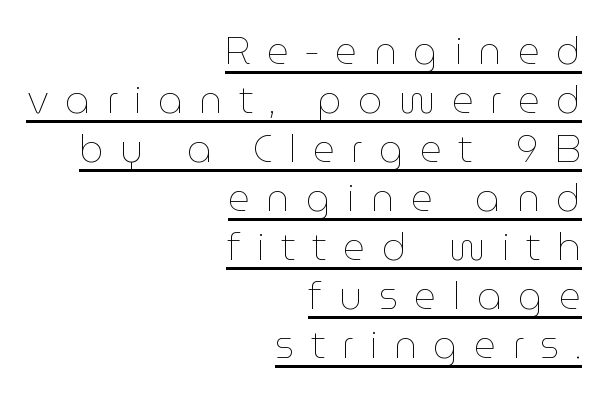
These lines have a slow, spaced-out rhythm from letter to letter. The lines in this sample share a right terminus and differ only in where they begin. Weight class: somewhere from thin through regular. You could not count columns in this text — the font is proportionally spaced.
